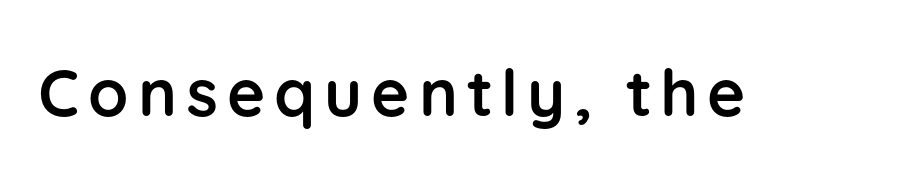
Q: Is the text bold? A: Yes.
Q: Is the text italic (slanted)? A: No, it is upright.
Q: Is the typeface a serif or a sans-serif typeface? A: Sans-serif.
Q: Is the text underlined? A: No.
Q: Width (condensed, normal, or wide)? A: Normal.
Q: Stroke contrast? A: Low.
Q: x-height? A: Medium.
Q: Monospaced? A: No.
